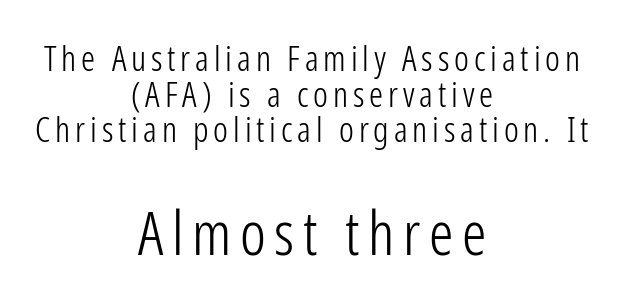
The image shows 61 px light, condensed sans-serif type, upright; set centered, tight line spacing (1.02x), not underlined; the second (bottom) block is 1.74x larger; low stroke contrast and a medium x-height.
